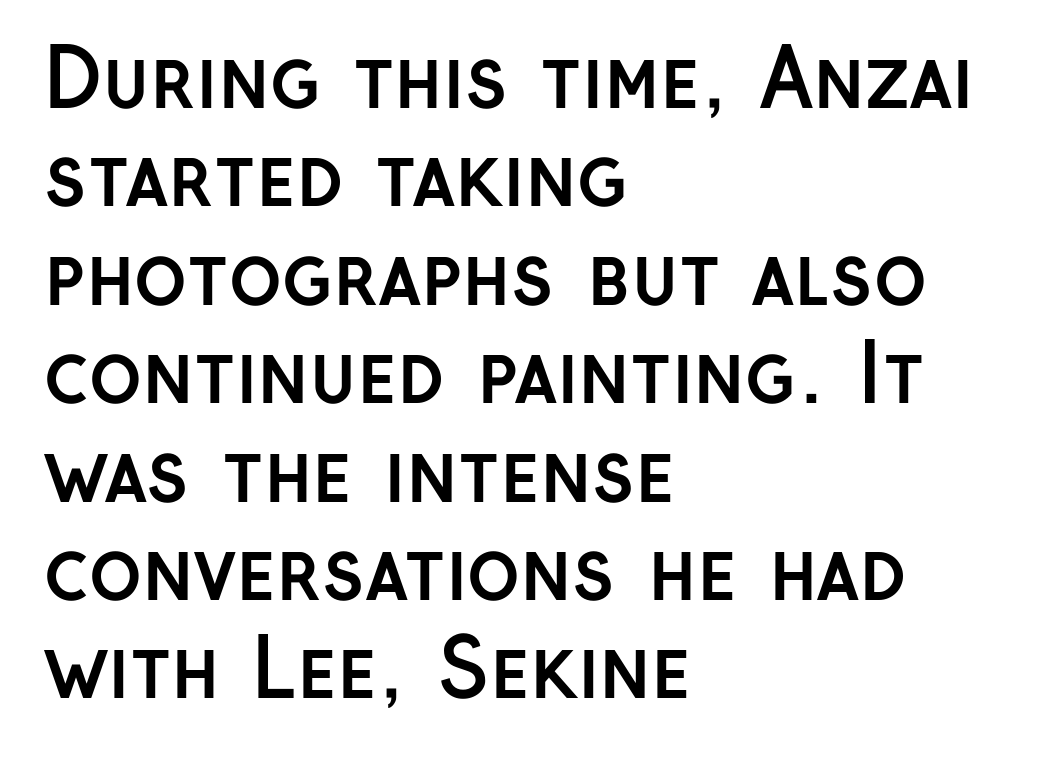
The image shows 80 px semibold sans-serif type, upright; set left-aligned, line spacing 1.23x, normal letter spacing, not underlined; low stroke contrast and a medium x-height.
